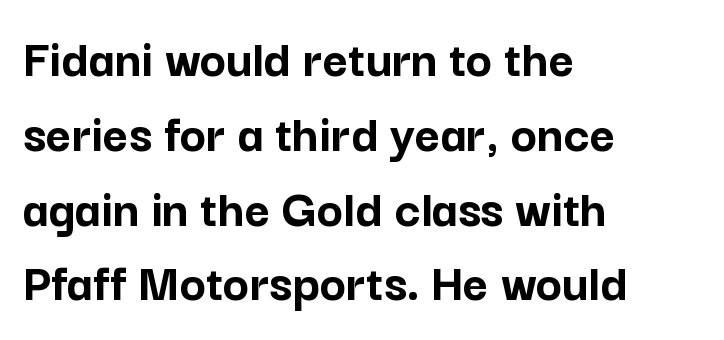
{"serif": "no", "italic": "no", "bold": "yes", "weight": "semibold", "width": "normal", "stroke_contrast": "low", "x_height": "medium", "monospaced": "no", "underline": "no", "align": "left", "line_spacing": "normal", "line_spacing_ratio": 1.36, "letter_spacing": "normal", "letter_spacing_em": 0.0, "glyph_px": 55}
